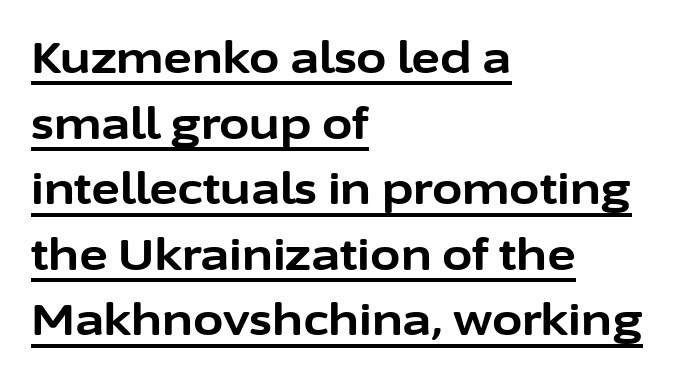
The image shows 44 px bold sans-serif type, upright; set left-aligned, normal line spacing (1.49x), normal letter spacing, underlined; low stroke contrast and a medium x-height.
